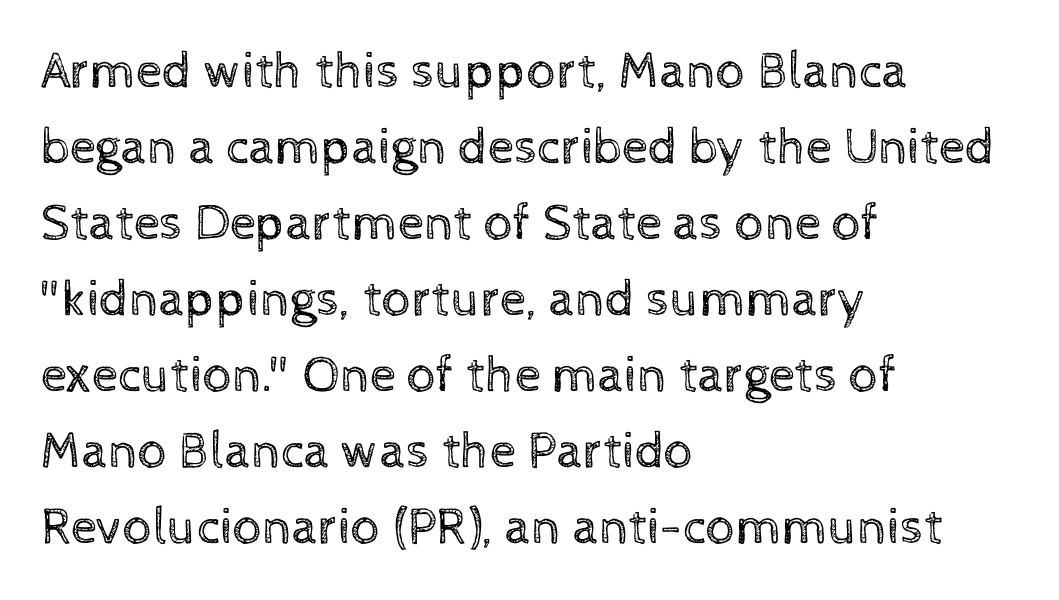
The image shows 52 px regular-weight type, upright; set left-aligned, normal line spacing (1.46x), normal letter spacing, not underlined; a medium x-height.
